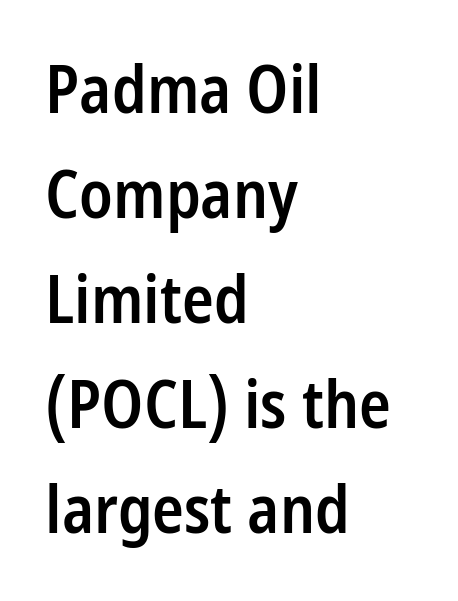
Does the type have serifs? No, each stem ends abruptly. Default kerning and tracking; the words read as compact shapes. Is the block centered? No — it sits flush against the left margin. Designer's note — italics off, roman on. Horizontal bands of white between lines are of average thickness.
